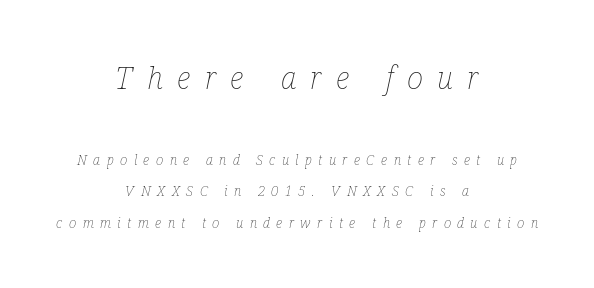
{"italic": "yes", "lean": "right", "slant_degrees": 12, "bold": "no", "weight": "thin", "width": "condensed", "stroke_contrast": "low", "x_height": "medium", "monospaced": "no", "underline": "no", "align": "center", "line_spacing": "loose", "line_spacing_ratio": 2.25, "letter_spacing": "wide", "letter_spacing_em": 0.46, "larger_block": "first", "size_ratio": 2.21, "glyph_px": 31}
